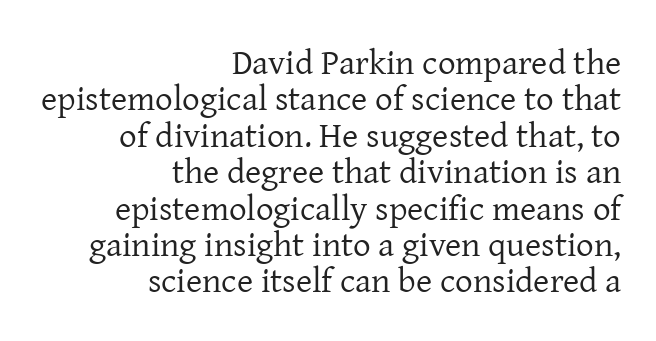
{"serif": "yes", "italic": "no", "bold": "no", "weight": "regular", "width": "normal", "stroke_contrast": "low", "x_height": "medium", "monospaced": "no", "underline": "no", "align": "right", "line_spacing": "tight", "line_spacing_ratio": 1.04, "letter_spacing": "normal", "letter_spacing_em": 0.0, "glyph_px": 35}
